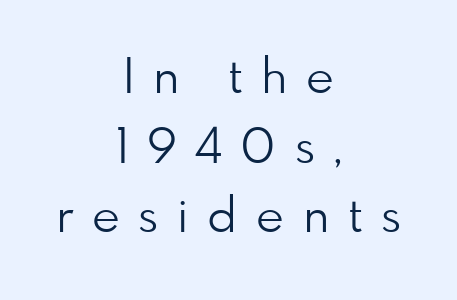
Q: Is the text bold? A: No.
Q: Is the text italic (slanted)? A: No, it is upright.
Q: Is the typeface a serif or a sans-serif typeface? A: Sans-serif.
Q: Is the text underlined? A: No.
Q: How is the paragraph aligned? A: Centered.
Q: Is the spacing between letters normal or unusually wide? A: Unusually wide.
Q: Is the spacing between lines tight, normal or loose? A: Normal.
Q: Width (condensed, normal, or wide)? A: Normal.
Q: Stroke contrast? A: Low.
Q: x-height? A: Small.
Q: Monospaced? A: No.
